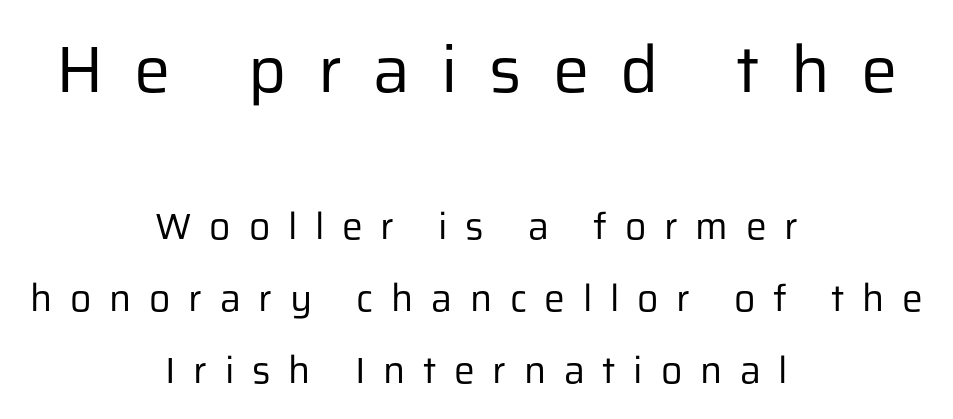
The image shows 65 px regular-weight sans-serif type, upright; set centered, loose line spacing (1.95x), unusually wide letter spacing (+0.48 em), not underlined; the first (top) block is 1.76x larger; low stroke contrast and a medium x-height.
